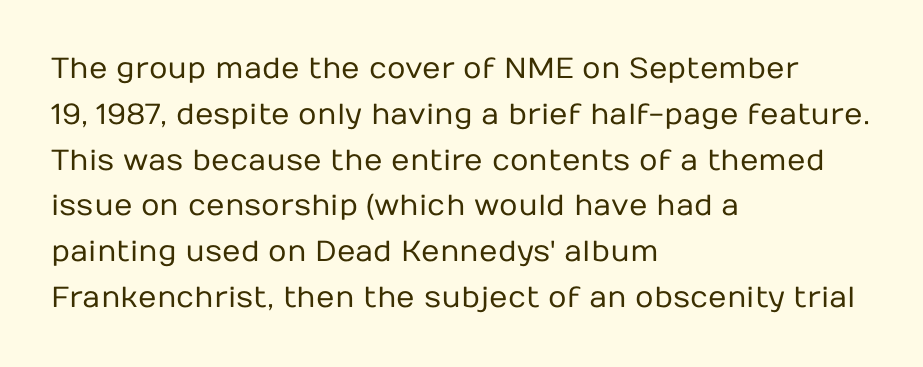
The image shows 29 px regular-weight sans-serif type, upright; set left-aligned, normal line spacing (1.58x), normal letter spacing, not underlined; low stroke contrast and a medium x-height.
